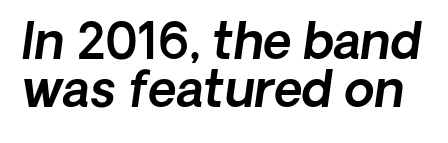
The image shows 49 px text type, italic (leaning right); set tight line spacing (0.98x), normal letter spacing, not underlined; a medium x-height.
